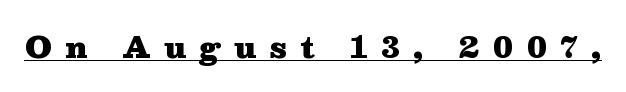
Q: Is the text bold? A: Yes.
Q: Is the text italic (slanted)? A: No, it is upright.
Q: Is the typeface a serif or a sans-serif typeface? A: Serif.
Q: Is the text underlined? A: Yes.
Q: Is the spacing between letters normal or unusually wide? A: Unusually wide.
Q: Width (condensed, normal, or wide)? A: Wide.
Q: Stroke contrast? A: Medium.
Q: x-height? A: Medium.
Q: Monospaced? A: No.
